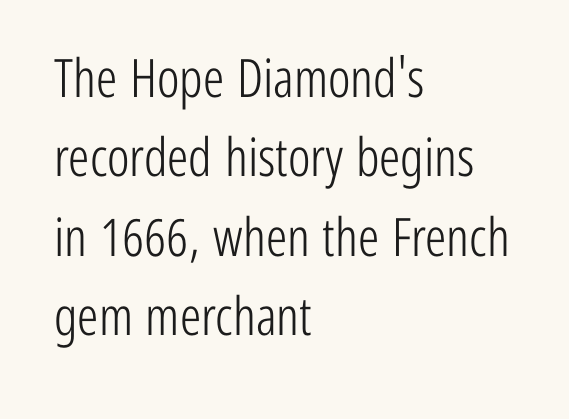
{"serif": "no", "italic": "no", "bold": "no", "weight": "light", "width": "condensed", "stroke_contrast": "low", "x_height": "medium", "monospaced": "no", "underline": "no", "align": "left", "line_spacing": "normal", "line_spacing_ratio": 1.5, "letter_spacing": "normal", "letter_spacing_em": 0.0, "glyph_px": 53}
